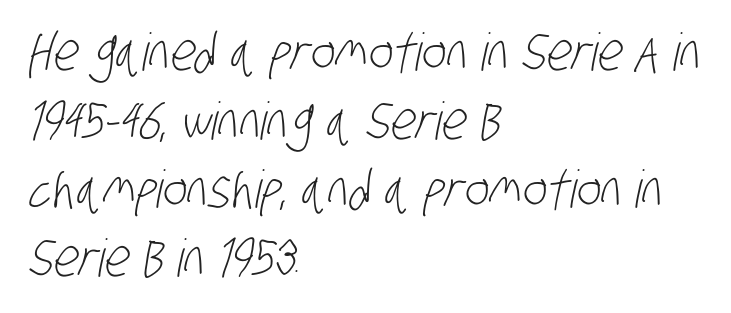
The image shows 52 px light, condensed sans-serif type; set left-aligned, normal line spacing (1.32x), normal letter spacing, not underlined; low stroke contrast and a large x-height.
